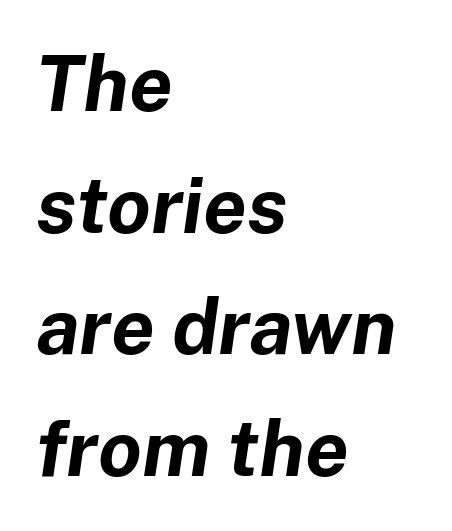
Q: Is the text bold? A: Yes.
Q: Is the text italic (slanted)? A: Yes, it leans right by about 8 degrees.
Q: Is the text underlined? A: No.
Q: How is the paragraph aligned? A: Left-aligned.
Q: Is the spacing between letters normal or unusually wide? A: Normal.
Q: Is the spacing between lines tight, normal or loose? A: Normal.
Q: Width (condensed, normal, or wide)? A: Normal.
Q: Stroke contrast? A: Low.
Q: x-height? A: Medium.
Q: Monospaced? A: No.
